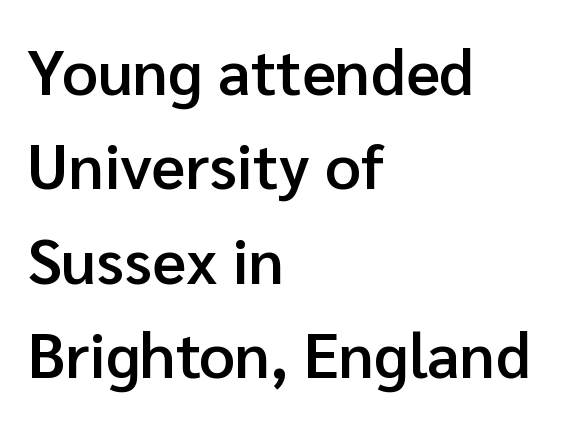
The image shows 63 px semibold sans-serif type, upright; set left-aligned, normal line spacing (1.5x), normal letter spacing, not underlined; low stroke contrast and a medium x-height.
